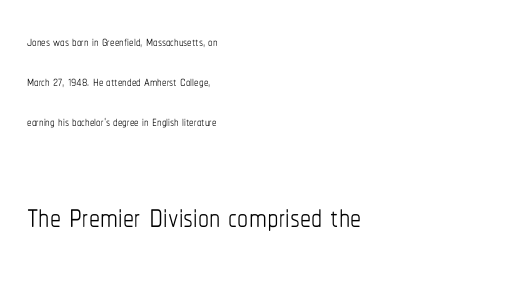
{"italic": "no", "bold": "no", "weight": "thin", "width": "condensed", "stroke_contrast": "low", "x_height": "medium", "monospaced": "no", "underline": "no", "align": "left", "line_spacing": "loose", "line_spacing_ratio": 2.21, "letter_spacing": "normal", "letter_spacing_em": 0.0, "larger_block": "second", "size_ratio": 2.44, "glyph_px": 44}
